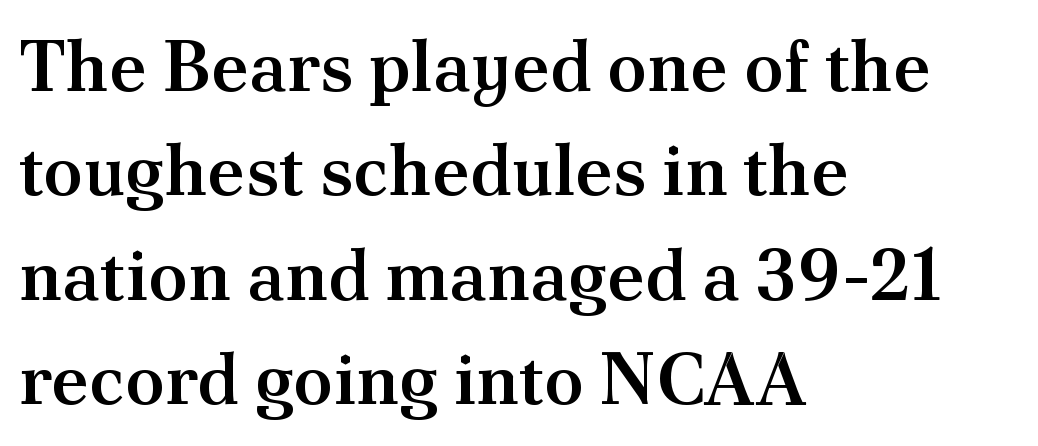
{"serif": "yes", "italic": "no", "bold": "semi", "weight": "semibold", "width": "normal", "stroke_contrast": "medium", "x_height": "small", "monospaced": "no", "underline": "no", "align": "left", "line_spacing": "normal", "line_spacing_ratio": 1.45, "letter_spacing": "normal", "letter_spacing_em": 0.0, "glyph_px": 72}
